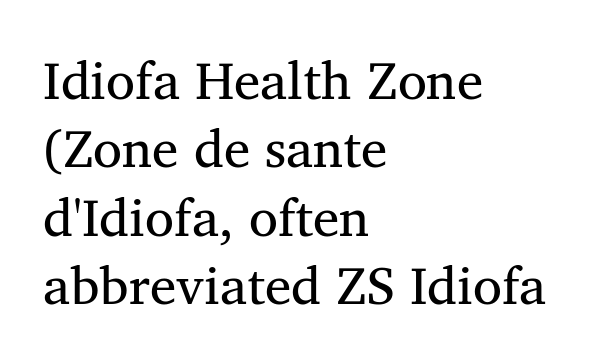
{"serif": "yes", "bold": "no", "weight": "regular", "width": "normal", "stroke_contrast": "medium", "x_height": "medium", "monospaced": "no", "underline": "no", "align": "left", "line_spacing": "normal", "line_spacing_ratio": 1.29, "letter_spacing": "normal", "letter_spacing_em": 0.0, "glyph_px": 53}
